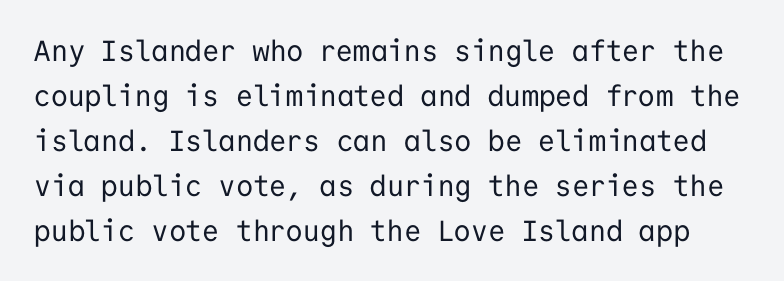
The image shows 29 px regular-weight sans-serif type, upright, monospaced; set normal line spacing (1.55x), normal letter spacing, not underlined; low stroke contrast and a medium x-height.
